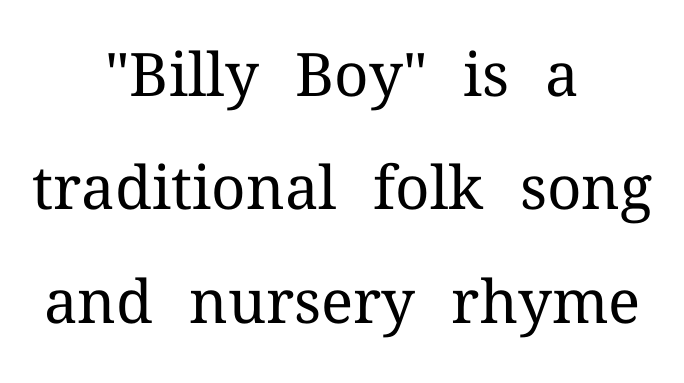
Q: Is the text bold? A: No.
Q: Is the text italic (slanted)? A: No, it is upright.
Q: Is the typeface a serif or a sans-serif typeface? A: Serif.
Q: Is the text underlined? A: No.
Q: How is the paragraph aligned? A: Centered.
Q: Is the spacing between letters normal or unusually wide? A: Normal.
Q: Width (condensed, normal, or wide)? A: Normal.
Q: Stroke contrast? A: Medium.
Q: x-height? A: Medium.
Q: Monospaced? A: No.
